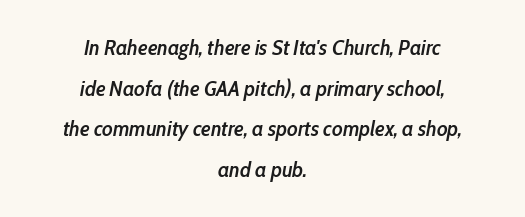
The image shows 22 px text type, italic (leaning right); set centered, line spacing 1.85x, normal letter spacing, not underlined.
